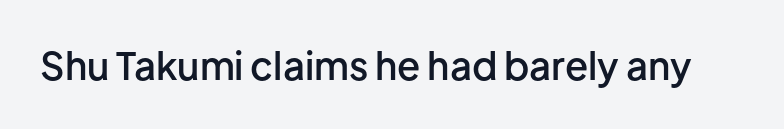
{"serif": "no", "italic": "no", "bold": "semi", "weight": "semibold", "width": "normal", "stroke_contrast": "low", "x_height": "medium", "monospaced": "no", "underline": "no", "letter_spacing": "normal", "letter_spacing_em": 0.0, "glyph_px": 38}
